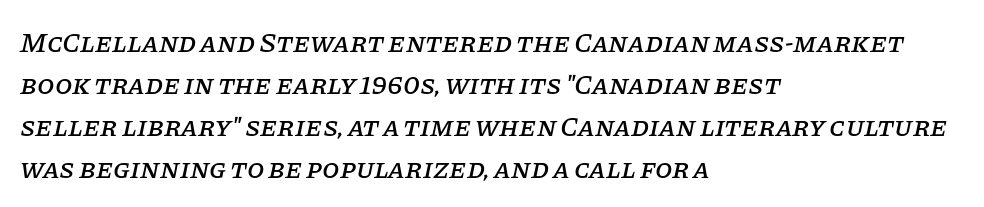
The text block is weighted toward the left margin, trailing off unevenly rightward. Descenders hang freely into open space. The block of text has a typical density, with ordinary space between rows. A typesetter would call this proportional, since set widths differ per character. Letterform terminals end in serifs throughout the passage.
